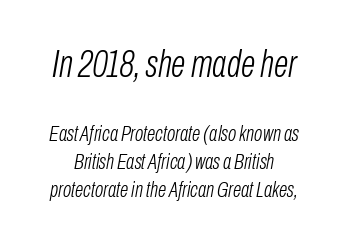
The strokes are not fattened; the text isn't bold. Reading top to bottom, the characters get smaller at the block break. In terms of leading, this rendering sits right in the middle. Compared with typical body copy, the letter spacing here is the same. You could not count columns in this text — the font is proportionally spaced.
